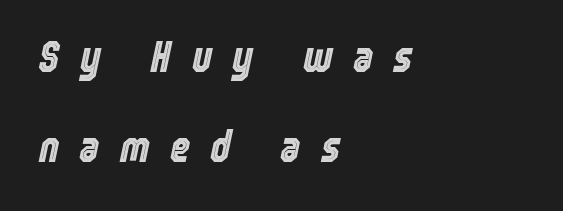
The image shows 44 px condensed type, italic (leaning right); set left-aligned, loose line spacing (2.05x), unusually wide letter spacing (+0.45 em), not underlined; a medium x-height.
